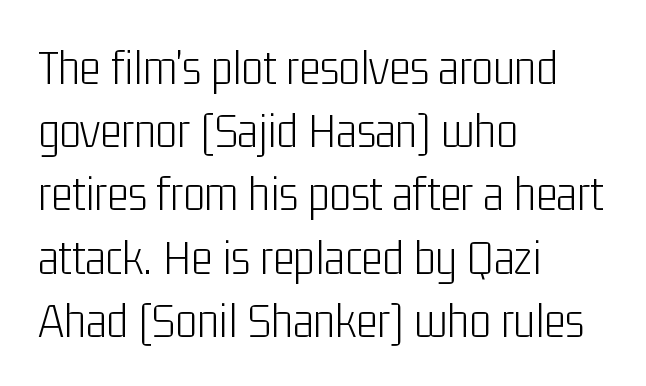
The image shows 51 px light, condensed sans-serif type, upright; set left-aligned, line spacing 1.24x, normal letter spacing, not underlined; low stroke contrast and a medium x-height.
